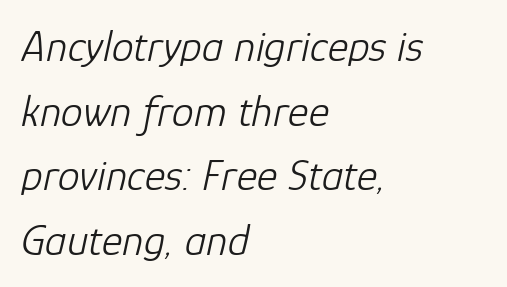
The image shows 44 px light type, italic (leaning right); set left-aligned, normal line spacing (1.47x), normal letter spacing, not underlined; low stroke contrast and a medium x-height.
